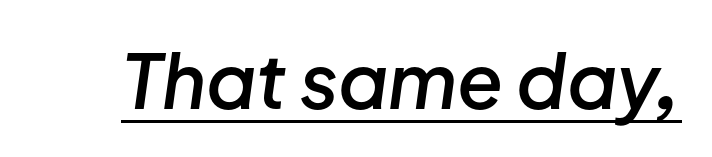
The image shows 75 px semibold type, italic (leaning right); set normal letter spacing, underlined; low stroke contrast and a medium x-height.
